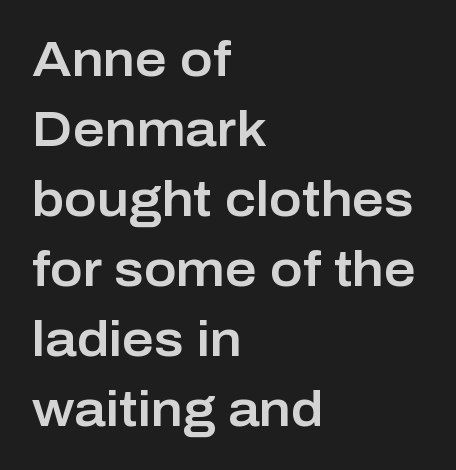
The image shows 49 px sans-serif type, upright; set left-aligned, normal line spacing (1.43x), normal letter spacing, not underlined; low stroke contrast and a medium x-height.
